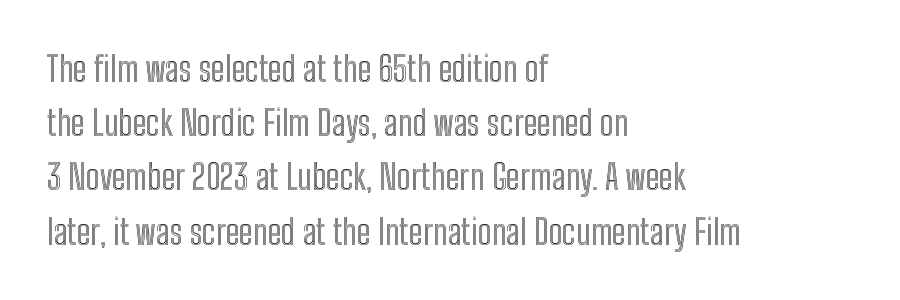
{"italic": "no", "width": "condensed", "x_height": "medium", "monospaced": "no", "underline": "no", "align": "left", "line_spacing": "normal", "line_spacing_ratio": 1.55, "letter_spacing": "normal", "letter_spacing_em": 0.0, "glyph_px": 35}
